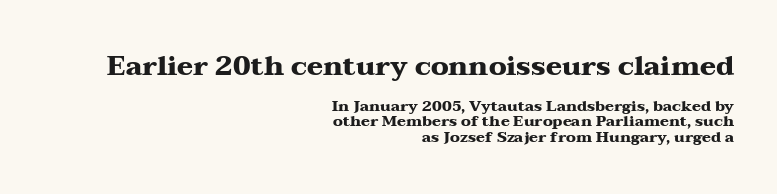
The image shows 27 px bold type, upright; set right-aligned, tight line spacing (1.04x), normal letter spacing, not underlined; the first (top) block is 1.8x larger.
